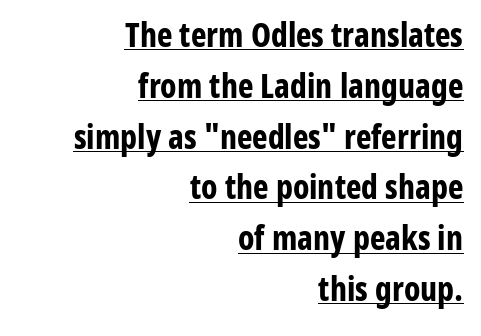
Q: Is the text bold? A: Yes.
Q: Is the text italic (slanted)? A: No, it is upright.
Q: Is the typeface a serif or a sans-serif typeface? A: Sans-serif.
Q: Is the text underlined? A: Yes.
Q: How is the paragraph aligned? A: Right-aligned.
Q: Is the spacing between letters normal or unusually wide? A: Normal.
Q: Is the spacing between lines tight, normal or loose? A: Normal.
Q: Width (condensed, normal, or wide)? A: Condensed.
Q: Stroke contrast? A: Low.
Q: x-height? A: Medium.
Q: Monospaced? A: No.
